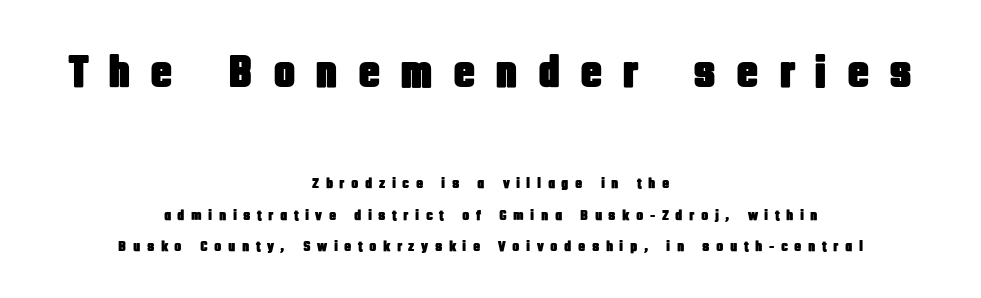
The image shows 46 px condensed sans-serif type, upright; set centered, loose line spacing (2.1x), unusually wide letter spacing (+0.43 em), not underlined; the first (top) block is 3.07x larger; low stroke contrast and a large x-height.
